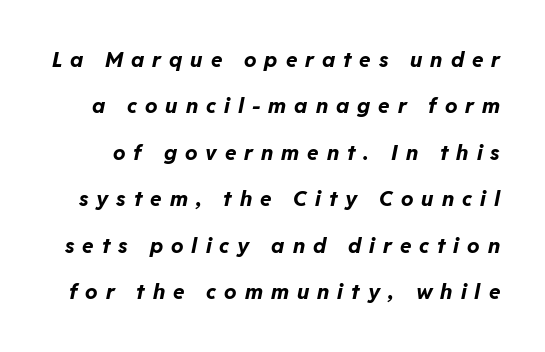
Q: Is the text bold? A: Yes.
Q: Is the text italic (slanted)? A: Yes, it leans right by about 11 degrees.
Q: Is the text underlined? A: No.
Q: Is the spacing between letters normal or unusually wide? A: Unusually wide.
Q: Is the spacing between lines tight, normal or loose? A: Loose.
